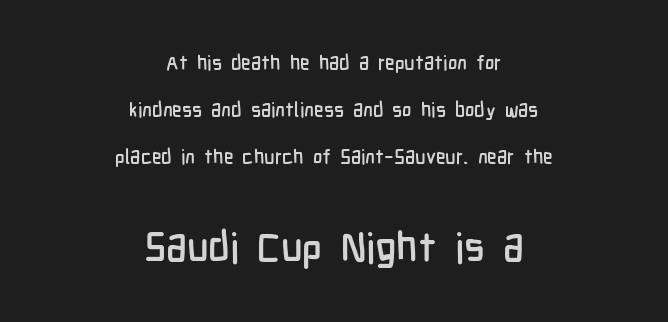
The letters advance in unequal steps, a hallmark of proportional type. Horizontally, the lines are justified to the midpoint only. The second block has been scaled up relative to the first. Unlike italic type, these characters show no tilt at all. Type without underlining.
